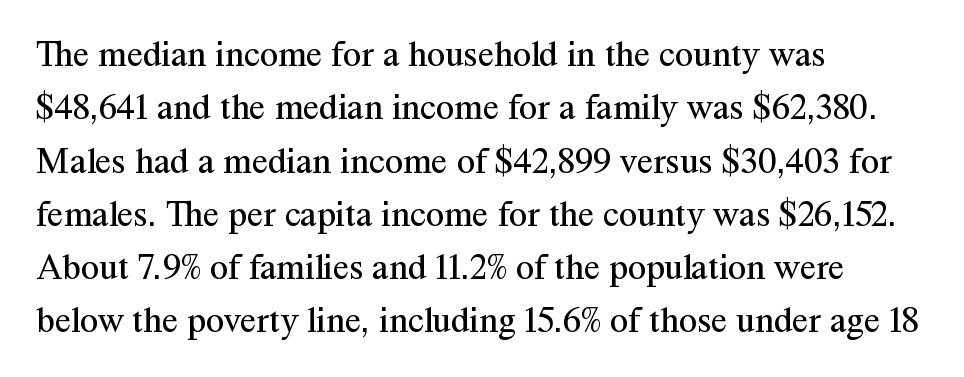
{"serif": "yes", "italic": "no", "bold": "no", "weight": "regular", "width": "normal", "stroke_contrast": "medium", "x_height": "medium", "monospaced": "no", "underline": "no", "align": "left", "line_spacing": "normal", "line_spacing_ratio": 1.44, "letter_spacing": "normal", "letter_spacing_em": 0.0, "glyph_px": 37}
